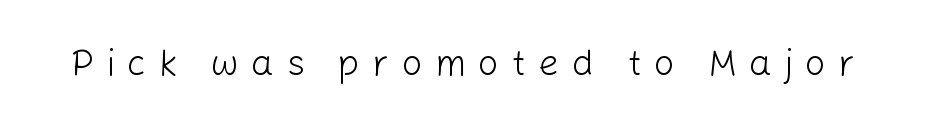
Q: Is the text bold? A: No.
Q: Is the text italic (slanted)? A: No, it is upright.
Q: Is the typeface a serif or a sans-serif typeface? A: Sans-serif.
Q: Is the text underlined? A: No.
Q: Is the spacing between letters normal or unusually wide? A: Unusually wide.
Q: Width (condensed, normal, or wide)? A: Normal.
Q: Stroke contrast? A: Low.
Q: x-height? A: Medium.
Q: Monospaced? A: No.
